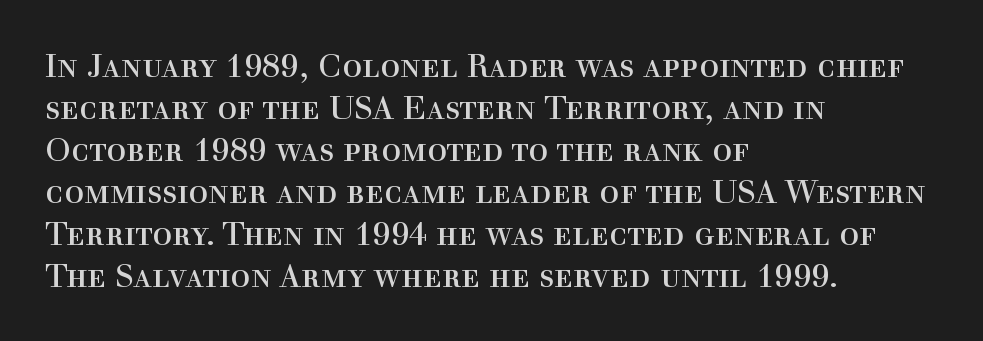
Nothing unusual about the tracking: characters are spaced as the font intends. The compositor pushed each line to the left boundary. Varying glyph widths throughout — classic text-font behaviour. Typographically, this falls in the serif category. Counters stay open thanks to moderate or lighter strokes.
